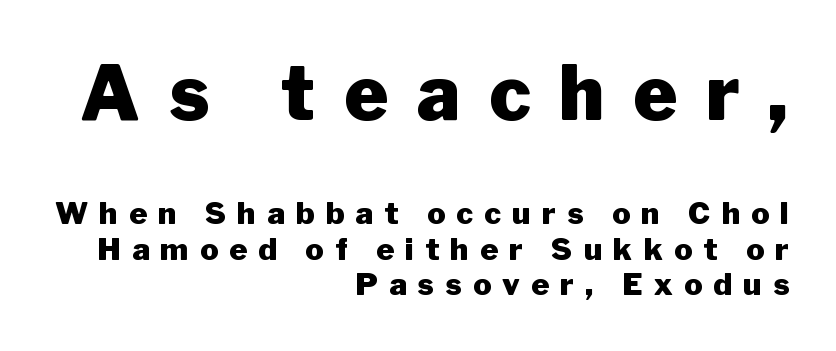
Proportional: the letters do not fall into vertical columns. These two chunks differ in scale, with the top chunk taking the larger measure. Where is the straight margin? On the right. Caption: expanded tracking, letters set apart. The font is running at its bold setting. A typesetter would label this face a sans.
